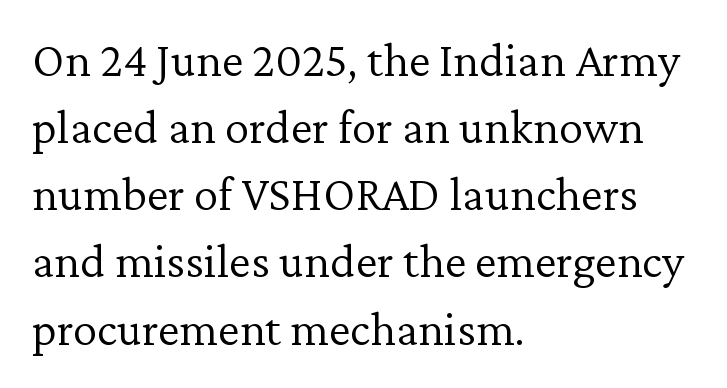
{"serif": "yes", "italic": "no", "bold": "no", "weight": "light", "width": "normal", "stroke_contrast": "low", "x_height": "medium", "monospaced": "no", "underline": "no", "align": "left", "line_spacing": "normal", "line_spacing_ratio": 1.37, "letter_spacing": "normal", "letter_spacing_em": 0.0, "glyph_px": 49}
